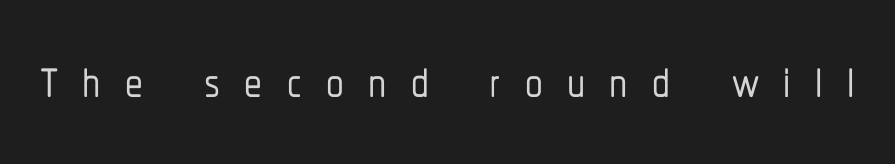
Q: Is the text italic (slanted)? A: No, it is upright.
Q: Is the typeface a serif or a sans-serif typeface? A: Sans-serif.
Q: Is the text underlined? A: No.
Q: Is the spacing between letters normal or unusually wide? A: Unusually wide.
Q: Width (condensed, normal, or wide)? A: Condensed.
Q: Stroke contrast? A: Low.
Q: x-height? A: Medium.
Q: Monospaced? A: No.
